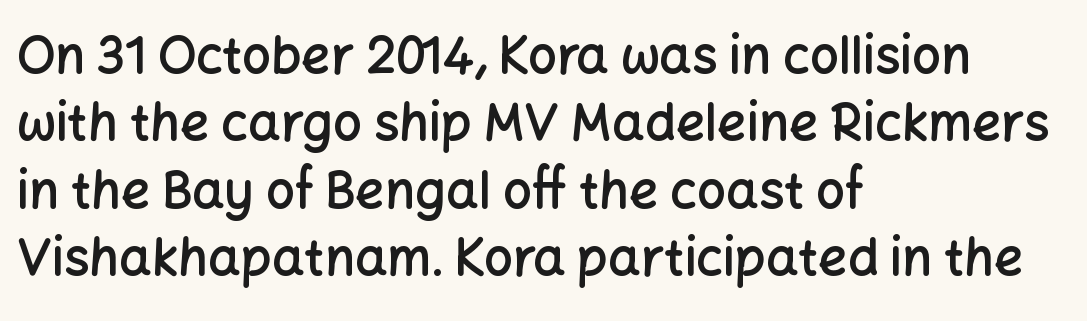
The image shows 51 px semibold sans-serif type, upright; set left-aligned, normal line spacing (1.32x), normal letter spacing, not underlined; low stroke contrast and a medium x-height.
